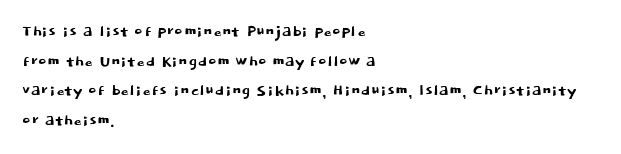
The image shows 20 px text type, upright; set left-aligned, normal line spacing (1.48x), normal letter spacing, not underlined.
